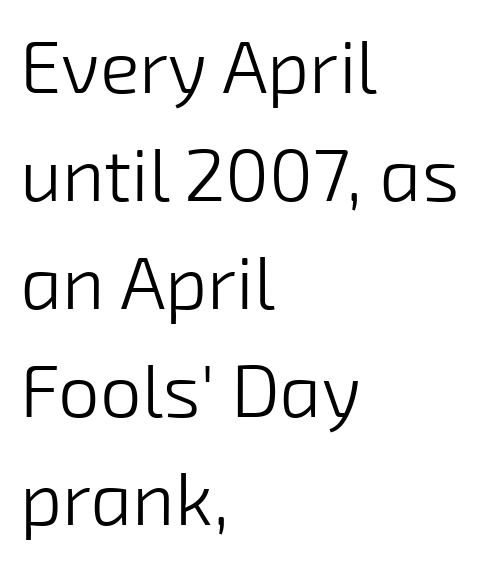
Q: Is the text bold? A: No.
Q: Is the typeface a serif or a sans-serif typeface? A: Sans-serif.
Q: Is the text underlined? A: No.
Q: How is the paragraph aligned? A: Left-aligned.
Q: Is the spacing between letters normal or unusually wide? A: Normal.
Q: Is the spacing between lines tight, normal or loose? A: Normal.
Q: Width (condensed, normal, or wide)? A: Normal.
Q: Stroke contrast? A: Low.
Q: x-height? A: Medium.
Q: Monospaced? A: No.
